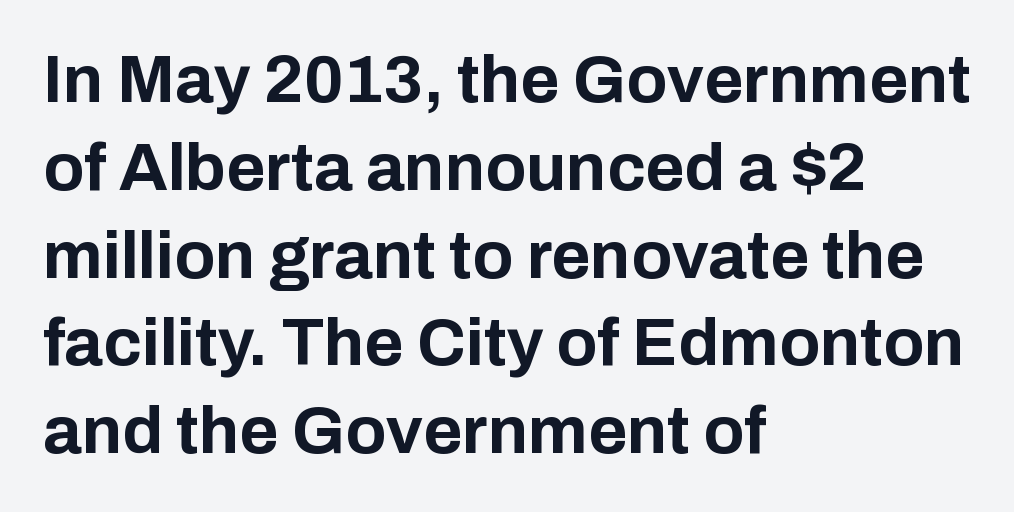
The image shows 67 px bold sans-serif type, upright; set left-aligned, normal line spacing (1.31x), normal letter spacing, not underlined; low stroke contrast and a medium x-height.
